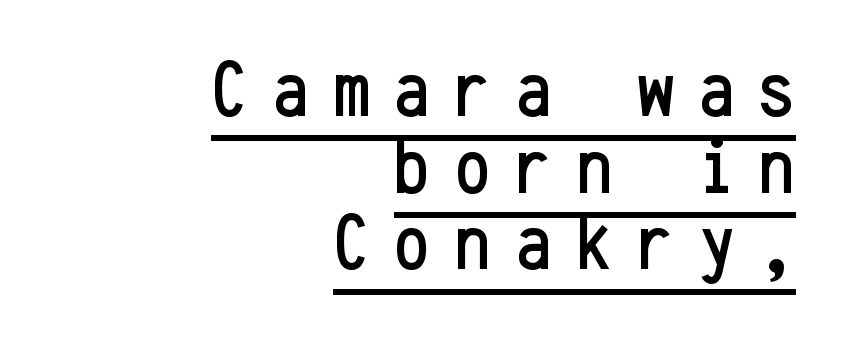
The image shows 79 px condensed sans-serif type, upright, monospaced; set right-aligned, tight line spacing (0.97x), unusually wide letter spacing (+0.32 em), underlined; low stroke contrast and a medium x-height.
